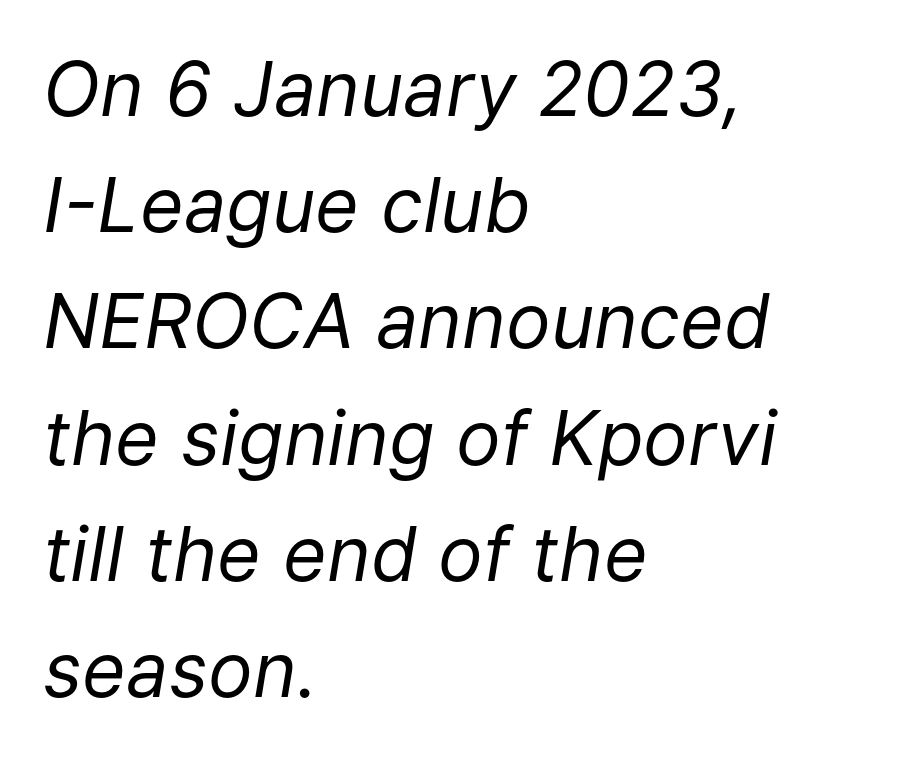
{"italic": "yes", "lean": "right", "slant_degrees": 9, "bold": "no", "weight": "regular", "width": "normal", "stroke_contrast": "low", "x_height": "medium", "monospaced": "no", "underline": "no", "align": "left", "line_spacing": "normal", "line_spacing_ratio": 1.55, "letter_spacing": "normal", "letter_spacing_em": 0.0, "glyph_px": 75}
